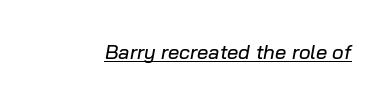
This rendering features underlined lettering. The passage shown leans; its letterforms are oblique. Words appear dense and cohesive because spacing is normal.
